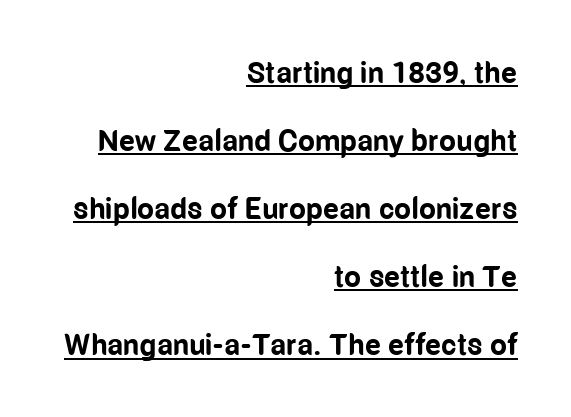
The image shows 30 px bold, condensed sans-serif type, upright; set right-aligned, loose line spacing (2.27x), normal letter spacing, underlined; low stroke contrast and a medium x-height.
